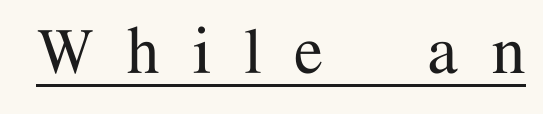
Q: Is the text italic (slanted)? A: No, it is upright.
Q: Is the typeface a serif or a sans-serif typeface? A: Serif.
Q: Is the text underlined? A: Yes.
Q: Is the spacing between letters normal or unusually wide? A: Unusually wide.
Q: Width (condensed, normal, or wide)? A: Normal.
Q: Stroke contrast? A: Medium.
Q: x-height? A: Medium.
Q: Monospaced? A: No.
